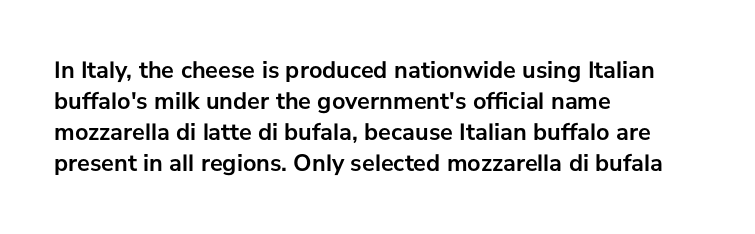
Q: Is the text bold? A: Yes.
Q: Is the text italic (slanted)? A: No, it is upright.
Q: Is the text underlined? A: No.
Q: How is the paragraph aligned? A: Left-aligned.
Q: Is the spacing between letters normal or unusually wide? A: Normal.
Q: Is the spacing between lines tight, normal or loose? A: Normal.
